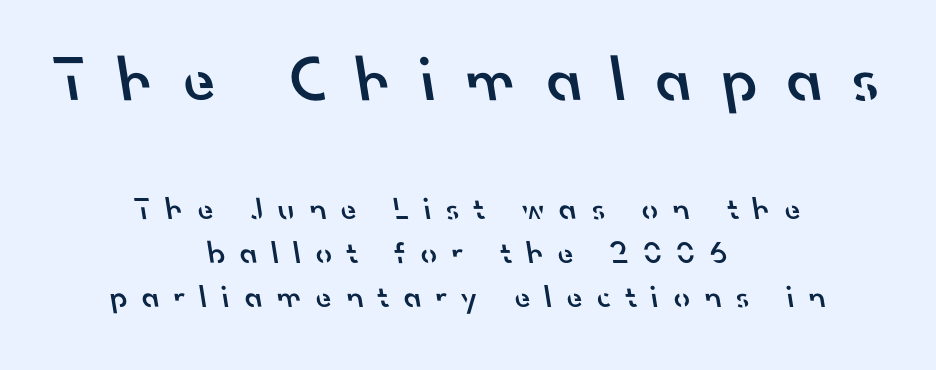
Q: Is the text bold? A: Semi-bold.
Q: Is the typeface a serif or a sans-serif typeface? A: Sans-serif.
Q: Is the text underlined? A: No.
Q: How is the paragraph aligned? A: Centered.
Q: Is the spacing between letters normal or unusually wide? A: Unusually wide.
Q: Is the spacing between lines tight, normal or loose? A: Normal.
Q: Which block of text is set in a larger size, the first (top) or the second (bottom)? A: The first (top) one.
Q: Width (condensed, normal, or wide)? A: Normal.
Q: Stroke contrast? A: Low.
Q: x-height? A: Small.
Q: Monospaced? A: No.
